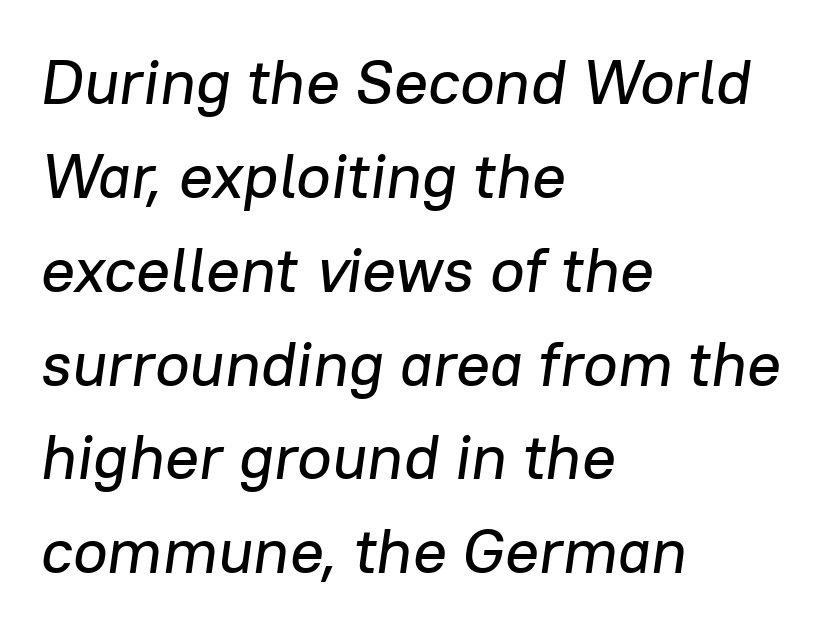
This rendering leaves character spacing at its baseline value. Proportional: the letters do not fall into vertical columns. Quick note: interline space is typical. The face used here has a pronounced slope to its letters. The strip under each line holds only bare page.
